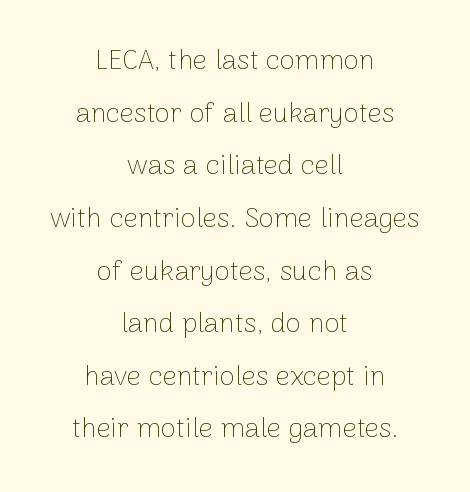
{"serif": "no", "italic": "no", "bold": "no", "weight": "thin", "width": "normal", "stroke_contrast": "low", "x_height": "medium", "monospaced": "no", "underline": "no", "align": "center", "line_spacing_ratio": 1.88, "letter_spacing": "normal", "letter_spacing_em": 0.0, "glyph_px": 28}
